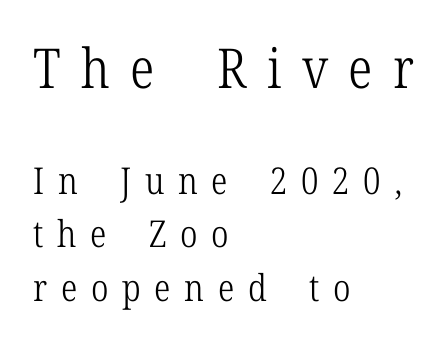
Students, observe: this is what conventionally led text looks like. This sample uses a serif face. Two sizes are in play, and the larger belongs to the first block. The strip under each line holds only bare page.
